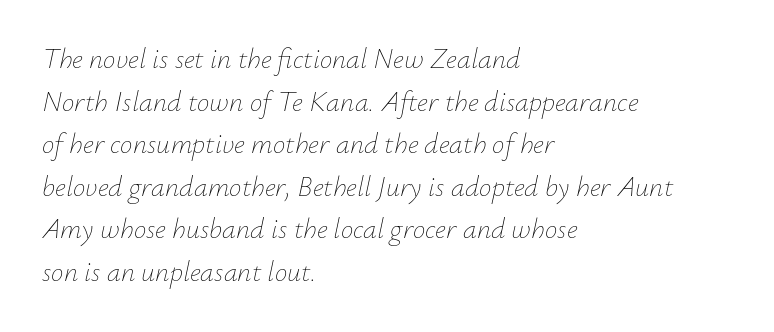
Q: Is the text bold? A: No.
Q: Is the text italic (slanted)? A: Yes, it leans right by about 12 degrees.
Q: Is the text underlined? A: No.
Q: How is the paragraph aligned? A: Left-aligned.
Q: Is the spacing between letters normal or unusually wide? A: Normal.
Q: Is the spacing between lines tight, normal or loose? A: Normal.
Q: Width (condensed, normal, or wide)? A: Normal.
Q: Stroke contrast? A: Low.
Q: x-height? A: Small.
Q: Monospaced? A: No.
